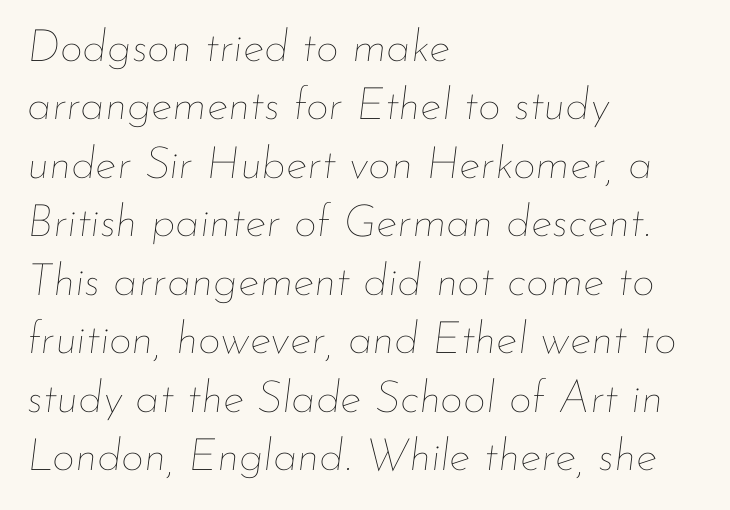
Looks like regular typesetting: each glyph gets only the width it needs. The type is set solid horizontally, with unmodified tracking. Decoration check: the copy has no underline. A student would call this left alignment; a typographer would say flush left, rag right. Each new line begins a customary step beneath the previous one.
